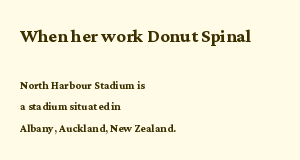
The image shows 23 px bold type, upright; set left-aligned, normal line spacing (1.57x), normal letter spacing, not underlined; the first (top) block is 1.64x larger.
